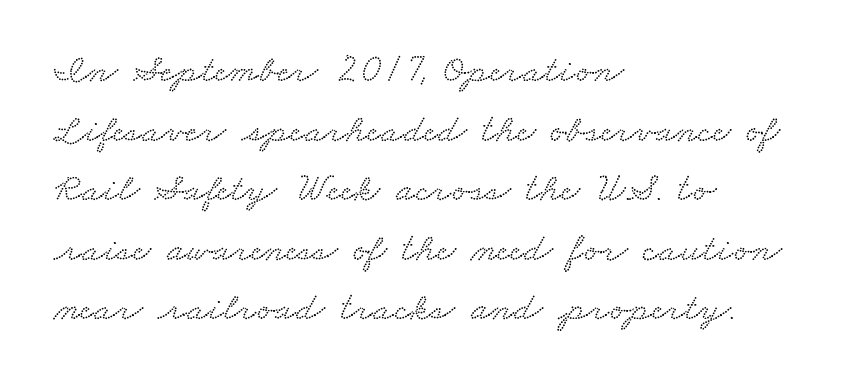
The image shows 40 px wide serif type; set left-aligned, normal line spacing (1.49x), normal letter spacing, not underlined; low stroke contrast and a small x-height.
